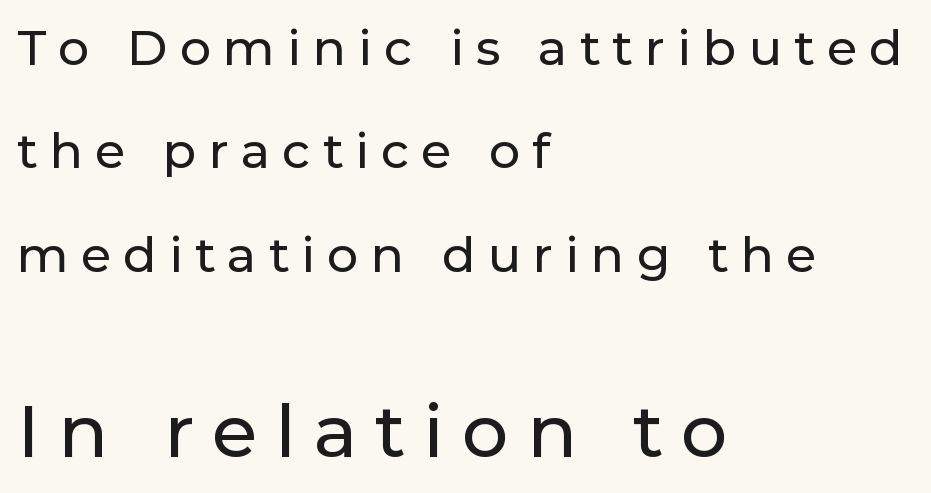
{"serif": "no", "italic": "no", "width": "normal", "stroke_contrast": "low", "x_height": "medium", "monospaced": "no", "underline": "no", "align": "left", "line_spacing": "loose", "line_spacing_ratio": 2.11, "letter_spacing": "wide", "letter_spacing_em": 0.25, "larger_block": "second", "size_ratio": 1.49, "glyph_px": 73}
